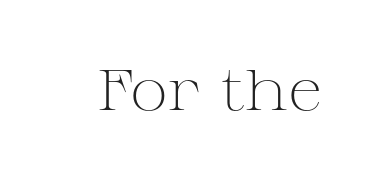
{"serif": "yes", "italic": "no", "bold": "no", "weight": "light", "width": "wide", "stroke_contrast": "medium", "x_height": "medium", "monospaced": "no", "underline": "no", "letter_spacing": "normal", "letter_spacing_em": 0.0, "glyph_px": 57}
